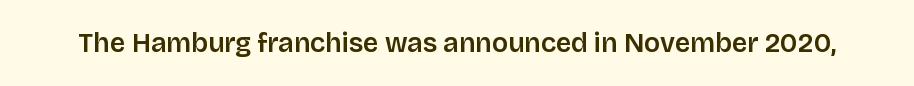
{"italic": "no", "underline": "no", "letter_spacing": "normal", "letter_spacing_em": 0.0, "glyph_px": 27}
